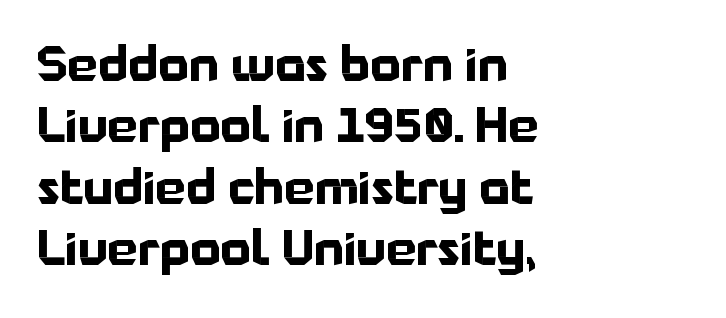
{"serif": "no", "italic": "no", "bold": "yes", "weight": "bold", "width": "normal", "stroke_contrast": "low", "x_height": "medium", "monospaced": "no", "underline": "no", "align": "left", "line_spacing": "normal", "line_spacing_ratio": 1.28, "letter_spacing": "normal", "letter_spacing_em": 0.0, "glyph_px": 48}
